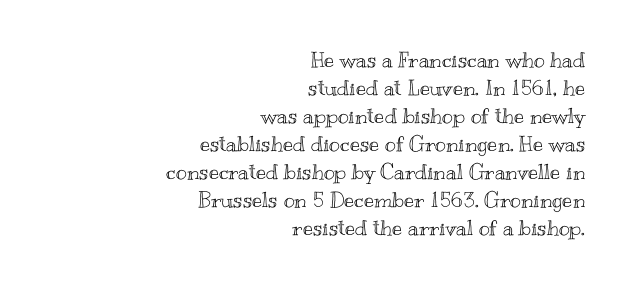
{"italic": "no", "underline": "no", "align": "right", "line_spacing": "normal", "line_spacing_ratio": 1.33, "letter_spacing": "normal", "letter_spacing_em": 0.0, "glyph_px": 21}
